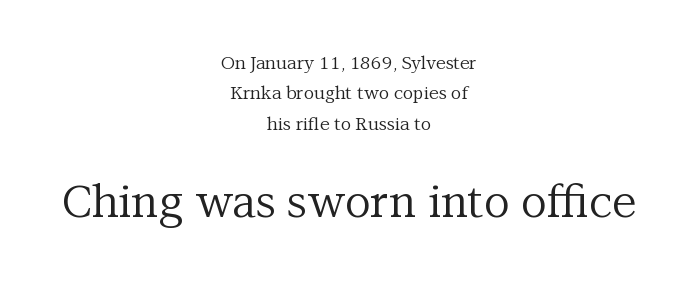
The image shows 45 px regular-weight serif type, upright; set centered, normal line spacing (1.69x), normal letter spacing, not underlined; the second (bottom) block is 2.5x larger; medium stroke contrast and a medium x-height.
